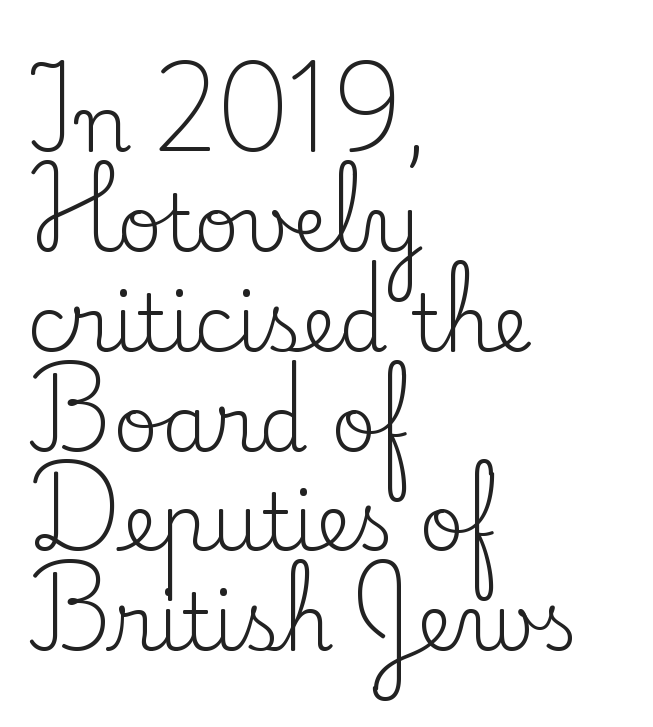
Q: Is the text bold? A: No.
Q: Is the text italic (slanted)? A: No, it is upright.
Q: Is the text underlined? A: No.
Q: How is the paragraph aligned? A: Left-aligned.
Q: Is the spacing between letters normal or unusually wide? A: Normal.
Q: Is the spacing between lines tight, normal or loose? A: Normal.
Q: Width (condensed, normal, or wide)? A: Normal.
Q: Stroke contrast? A: Low.
Q: x-height? A: Small.
Q: Monospaced? A: No.
